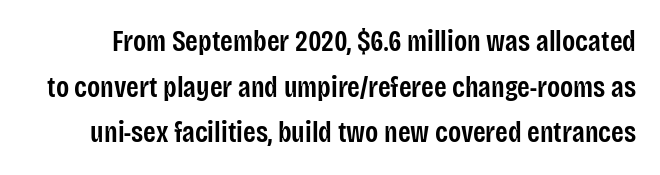
Q: Is the text bold? A: Semi-bold.
Q: Is the text italic (slanted)? A: No, it is upright.
Q: Is the typeface a serif or a sans-serif typeface? A: Sans-serif.
Q: Is the text underlined? A: No.
Q: Is the spacing between letters normal or unusually wide? A: Normal.
Q: Is the spacing between lines tight, normal or loose? A: Normal.
Q: Width (condensed, normal, or wide)? A: Condensed.
Q: Stroke contrast? A: Low.
Q: x-height? A: Large.
Q: Monospaced? A: No.
